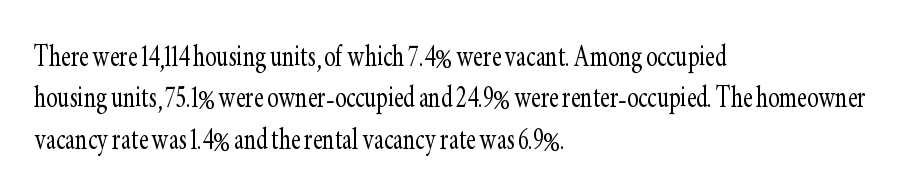
{"serif": "yes", "italic": "no", "bold": "no", "weight": "light", "width": "condensed", "stroke_contrast": "low", "x_height": "small", "monospaced": "no", "underline": "no", "align": "left", "line_spacing_ratio": 1.22, "letter_spacing": "normal", "letter_spacing_em": 0.0, "glyph_px": 34}
